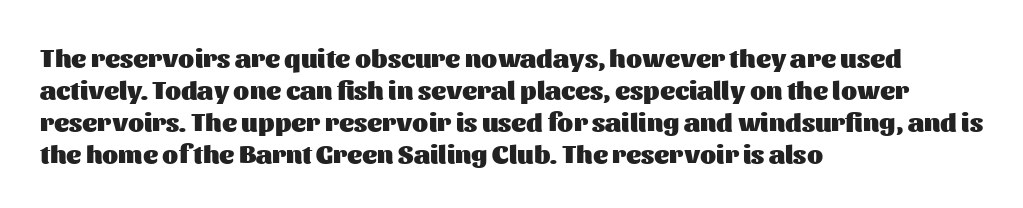
Q: Is the text bold? A: Yes.
Q: Is the text italic (slanted)? A: No, it is upright.
Q: Is the text underlined? A: No.
Q: How is the paragraph aligned? A: Left-aligned.
Q: Is the spacing between letters normal or unusually wide? A: Normal.
